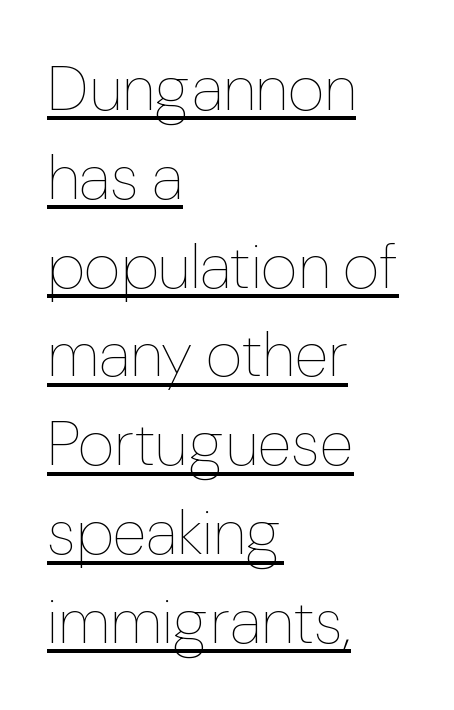
This is underlined copy, the kind a proofreader might mark for attention. Leading: standard. These lines are set flush left with a ragged right edge. Italic? Not at all — the glyphs are vertical. A typesetter would call this proportional, since set widths differ per character. This rendering leaves character spacing at its baseline value.
